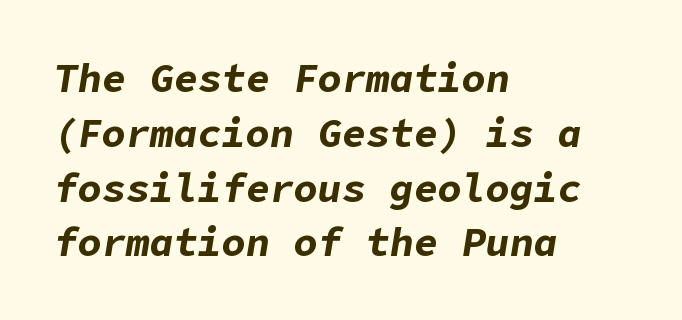
{"italic": "yes", "lean": "right", "slant_degrees": 9, "bold": "yes", "weight": "bold", "width": "normal", "stroke_contrast": "low", "x_height": "medium", "underline": "no", "align": "left", "line_spacing": "normal", "line_spacing_ratio": 1.37, "letter_spacing": "normal", "letter_spacing_em": 0.0, "glyph_px": 40}
